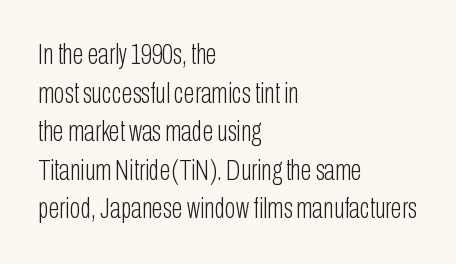
{"serif": "no", "italic": "no", "bold": "no", "weight": "light", "width": "condensed", "stroke_contrast": "low", "x_height": "medium", "monospaced": "no", "underline": "no", "align": "left", "line_spacing": "normal", "line_spacing_ratio": 1.33, "letter_spacing": "normal", "letter_spacing_em": 0.0, "glyph_px": 29}
